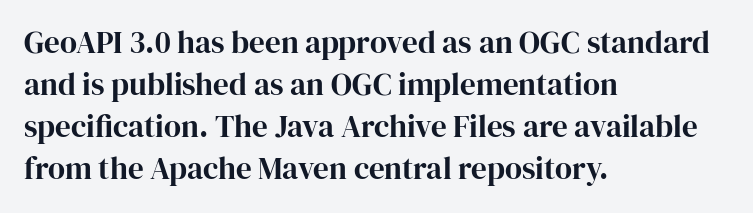
{"serif": "yes", "italic": "no", "width": "normal", "stroke_contrast": "high", "x_height": "medium", "monospaced": "no", "underline": "no", "align": "left", "line_spacing": "normal", "line_spacing_ratio": 1.36, "letter_spacing": "normal", "letter_spacing_em": 0.0, "glyph_px": 31}
